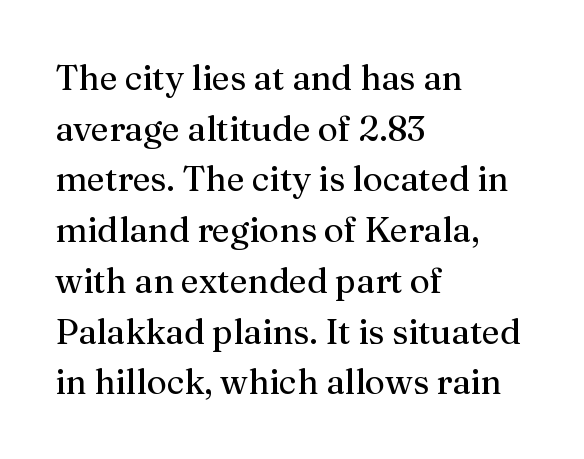
Is the block centered? No — it sits flush against the left margin. The letters carry serifs — small finishing strokes at the ends of their stems. Stroke thickness stays within the range of a standard reading face or lighter. Whoever set this chose a conventional vertical rhythm. The letters sit at their default tracking, neither squeezed nor spread.
